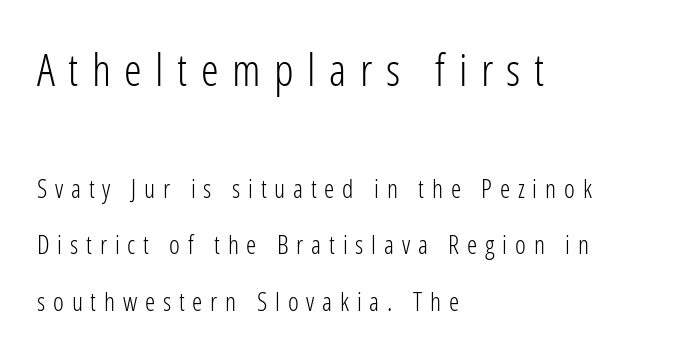
The image shows 45 px light, condensed sans-serif type, upright; set left-aligned, loose line spacing (2.16x), unusually wide letter spacing (+0.3 em), not underlined; the first (top) block is 1.73x larger; low stroke contrast and a medium x-height.
